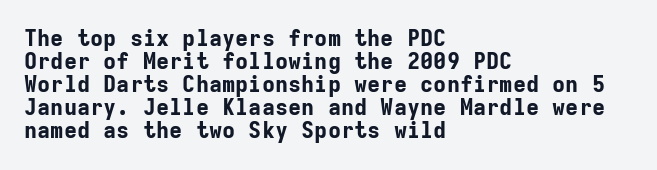
Q: Is the text bold? A: Yes.
Q: Is the text italic (slanted)? A: No, it is upright.
Q: Is the text underlined? A: No.
Q: How is the paragraph aligned? A: Left-aligned.
Q: Is the spacing between letters normal or unusually wide? A: Normal.
Q: Is the spacing between lines tight, normal or loose? A: Tight.
